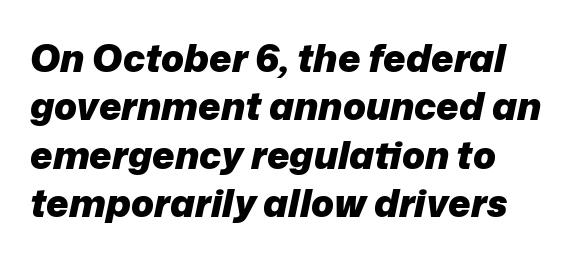
The font is running at its bold setting. Type without underlining. Successive baselines arrive at the customary interval. Honestly, the letter spacing is just normal — you wouldn't notice it. Observe the lean: these are italic letterforms. Varying glyph widths throughout — classic text-font behaviour.
